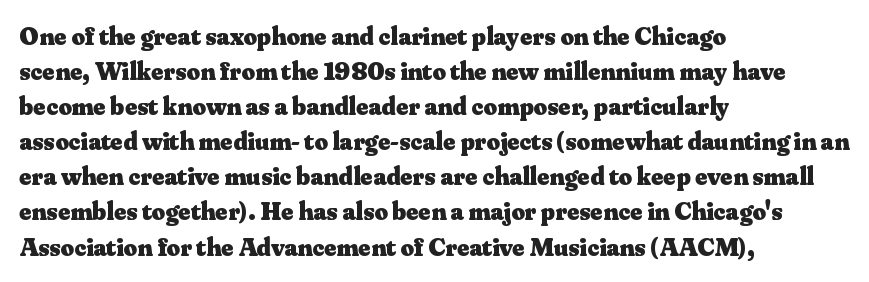
Spacing between characters is what you'd get straight out of the box. If you drew a line through each stem, it would be perfectly vertical. Which margin do the lines hug? The left one — the right edge is uneven. Leading: standard. Is the type bold? Yes — the strokes are clearly thick and heavy.
